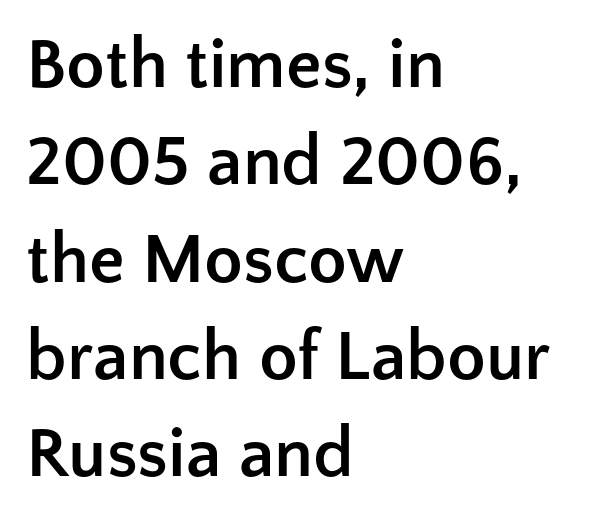
The letters advance in unequal steps, a hallmark of proportional type. These lines sit exactly where default settings would place them. In terms of letterform style, serifs are entirely absent. These lines carry a lot of weight — the face is fully bold.
